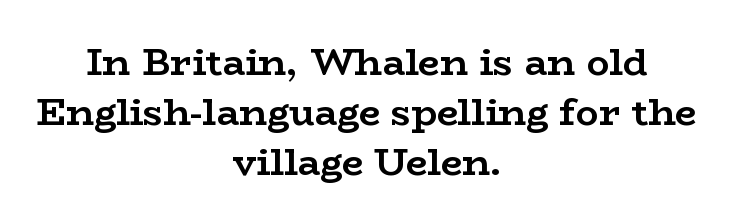
The image shows 38 px semibold, wide serif type, upright; set centered, normal line spacing (1.31x), normal letter spacing, not underlined; low stroke contrast and a medium x-height.
